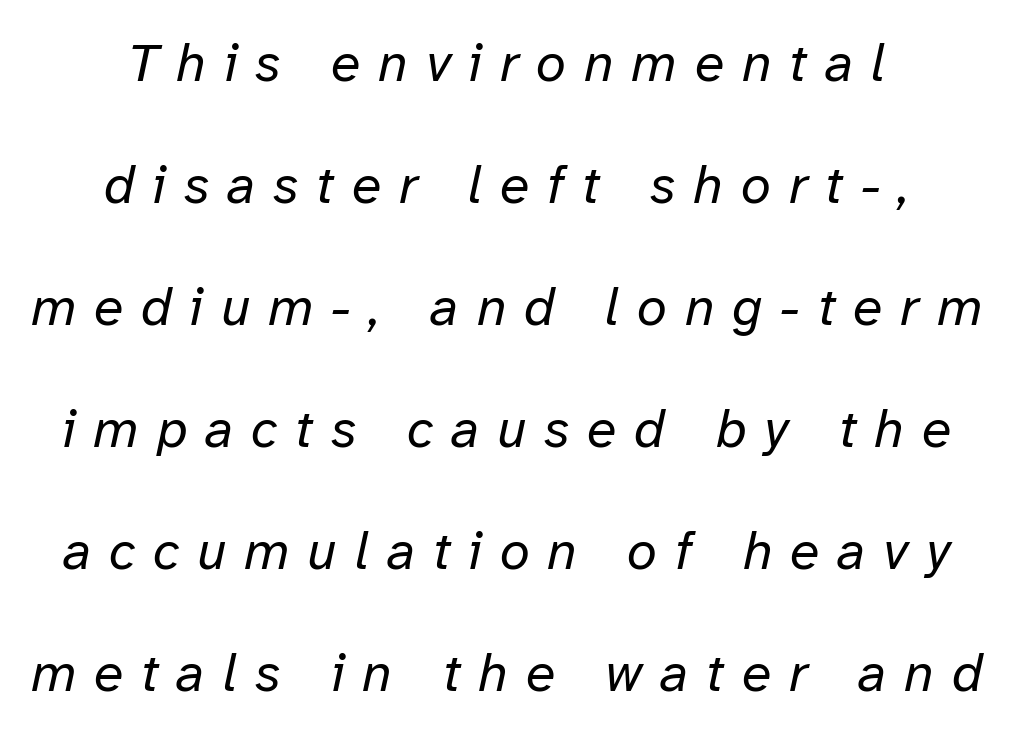
Unbolded letterforms with no extra heft. A typesetter would call this proportional, since set widths differ per character. A typesetter would call this leading open, well beyond the default. Someone cranked the tracking dial way up on this one. Unmarked baselines from the first word to the last. An italicized treatment has been applied to the whole sample.
